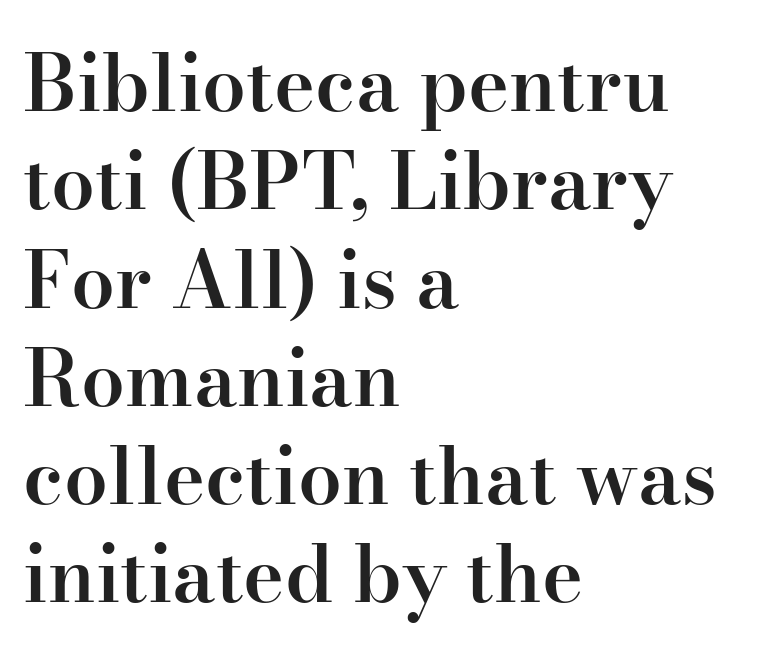
{"serif": "yes", "italic": "no", "bold": "semi", "weight": "semibold", "width": "normal", "stroke_contrast": "high", "x_height": "small", "monospaced": "no", "underline": "no", "align": "left", "line_spacing": "normal", "line_spacing_ratio": 1.26, "letter_spacing": "normal", "letter_spacing_em": 0.0, "glyph_px": 78}
